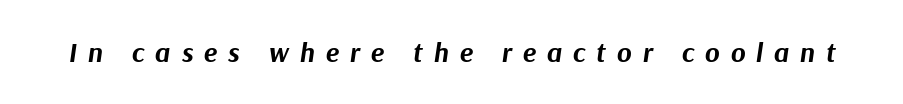
The image shows 28 px bold type, italic (leaning right); set unusually wide letter spacing (+0.39 em), not underlined; medium stroke contrast and a medium x-height.
